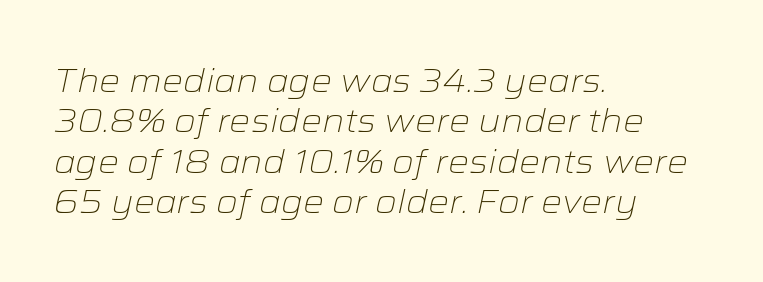
The image shows 33 px light, wide type, italic (leaning right); set left-aligned, line spacing 1.22x, normal letter spacing, not underlined; low stroke contrast and a medium x-height.
